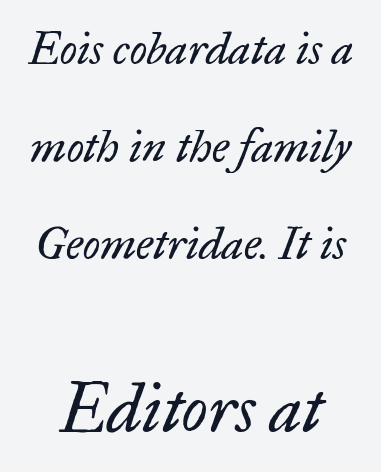
{"serif": "yes", "italic": "yes", "lean": "right", "slant_degrees": 17, "bold": "no", "weight": "regular", "width": "normal", "stroke_contrast": "low", "x_height": "small", "monospaced": "no", "underline": "no", "line_spacing": "loose", "line_spacing_ratio": 2.17, "letter_spacing": "normal", "letter_spacing_em": 0.0, "larger_block": "second", "size_ratio": 1.49, "glyph_px": 67}
